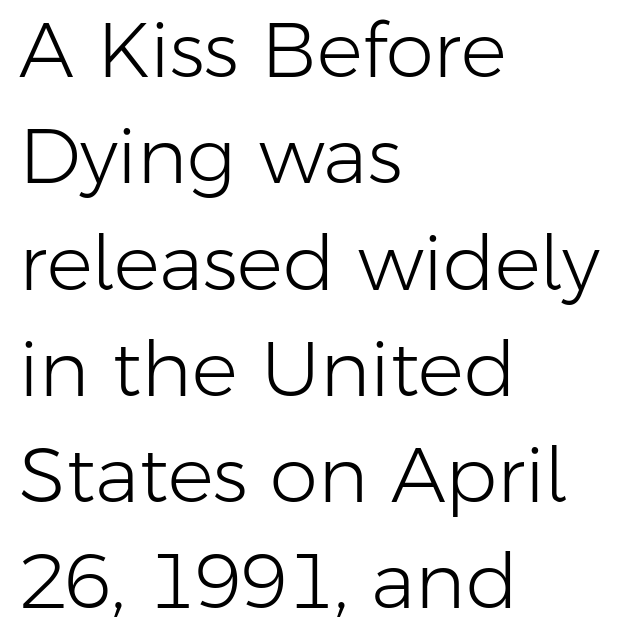
{"serif": "no", "italic": "no", "bold": "no", "weight": "light", "width": "normal", "stroke_contrast": "low", "x_height": "medium", "monospaced": "no", "underline": "no", "align": "left", "line_spacing": "normal", "line_spacing_ratio": 1.38, "letter_spacing": "normal", "letter_spacing_em": 0.0, "glyph_px": 77}
